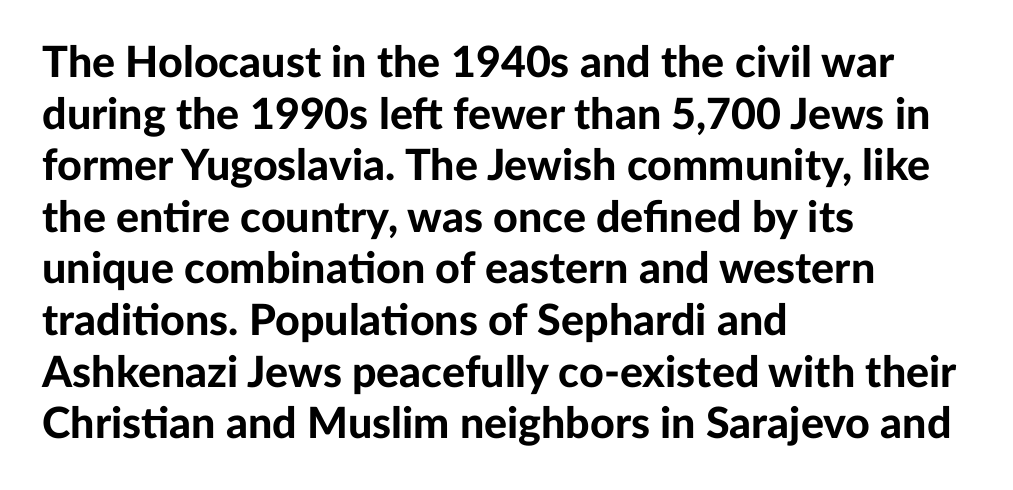
The image shows 43 px bold sans-serif type, upright; set left-aligned, line spacing 1.2x, normal letter spacing, not underlined; low stroke contrast and a medium x-height.
